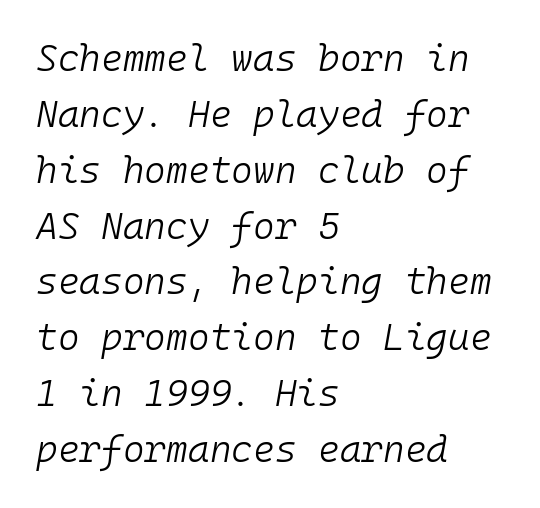
Q: Is the text bold? A: No.
Q: Is the text italic (slanted)? A: Yes, it leans right by about 10 degrees.
Q: Is the text underlined? A: No.
Q: How is the paragraph aligned? A: Left-aligned.
Q: Is the spacing between letters normal or unusually wide? A: Normal.
Q: Is the spacing between lines tight, normal or loose? A: Normal.
Q: Width (condensed, normal, or wide)? A: Normal.
Q: Stroke contrast? A: Low.
Q: x-height? A: Medium.
Q: Monospaced? A: Yes.
